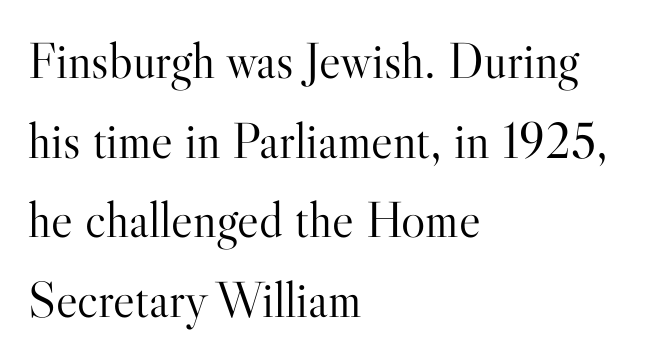
{"serif": "yes", "italic": "no", "bold": "no", "weight": "light", "width": "normal", "stroke_contrast": "high", "x_height": "small", "monospaced": "no", "underline": "no", "align": "left", "line_spacing": "normal", "line_spacing_ratio": 1.56, "letter_spacing": "normal", "letter_spacing_em": 0.0, "glyph_px": 51}
